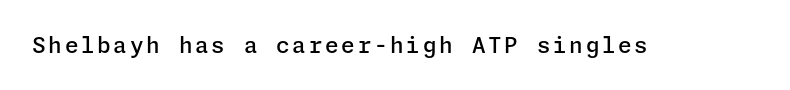
The image shows 22 px text type, upright; set not underlined.
